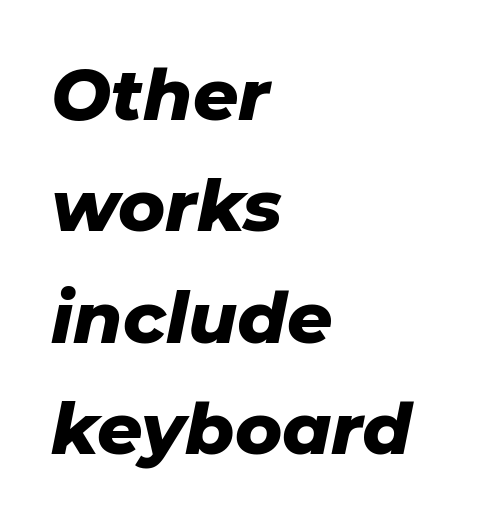
{"italic": "yes", "lean": "right", "slant_degrees": 11, "bold": "yes", "weight": "heavy", "width": "normal", "stroke_contrast": "low", "x_height": "medium", "monospaced": "no", "underline": "no", "align": "left", "line_spacing": "normal", "line_spacing_ratio": 1.57, "letter_spacing": "normal", "letter_spacing_em": 0.0, "glyph_px": 71}
